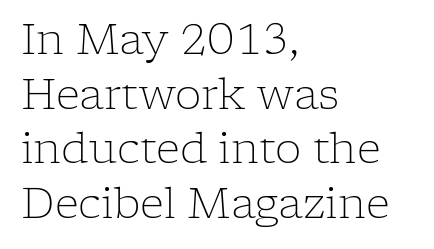
{"serif": "yes", "italic": "no", "bold": "no", "weight": "light", "width": "normal", "stroke_contrast": "low", "x_height": "medium", "monospaced": "no", "underline": "no", "align": "left", "line_spacing": "normal", "line_spacing_ratio": 1.3, "letter_spacing": "normal", "letter_spacing_em": 0.0, "glyph_px": 42}
